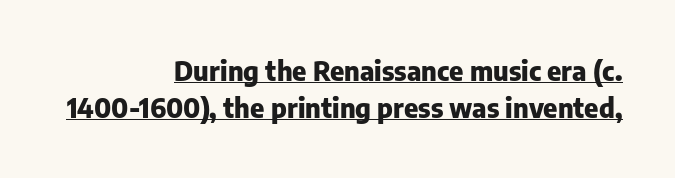
The image shows 27 px bold type, upright; set right-aligned, normal line spacing (1.38x), normal letter spacing, underlined.
